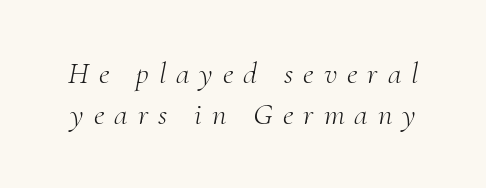
The passage shown is typeset with a serif family. Each letter keeps its own natural width here, so spacing adapts to shape. Glyph-to-glyph distance is far greater than everyday printed text. The zone under the glyphs is completely vacant.
